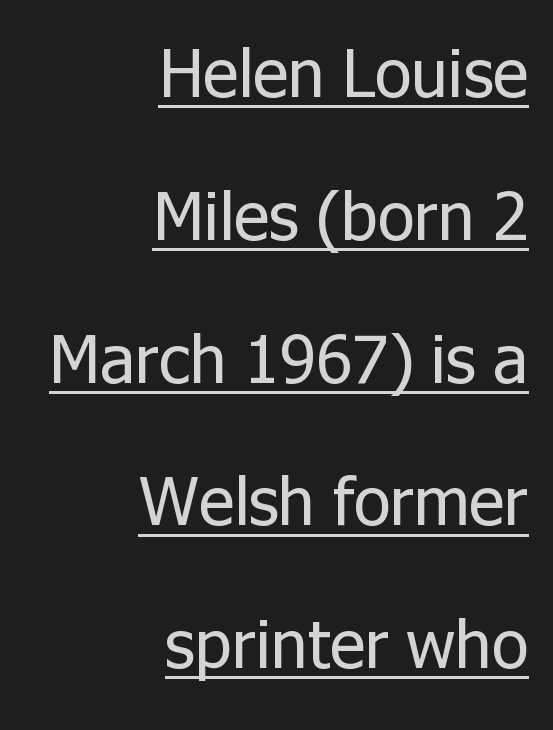
{"serif": "no", "italic": "no", "bold": "no", "weight": "regular", "width": "normal", "stroke_contrast": "low", "x_height": "medium", "monospaced": "no", "underline": "yes", "align": "right", "line_spacing": "loose", "line_spacing_ratio": 2.1, "letter_spacing": "normal", "letter_spacing_em": 0.0, "glyph_px": 68}
